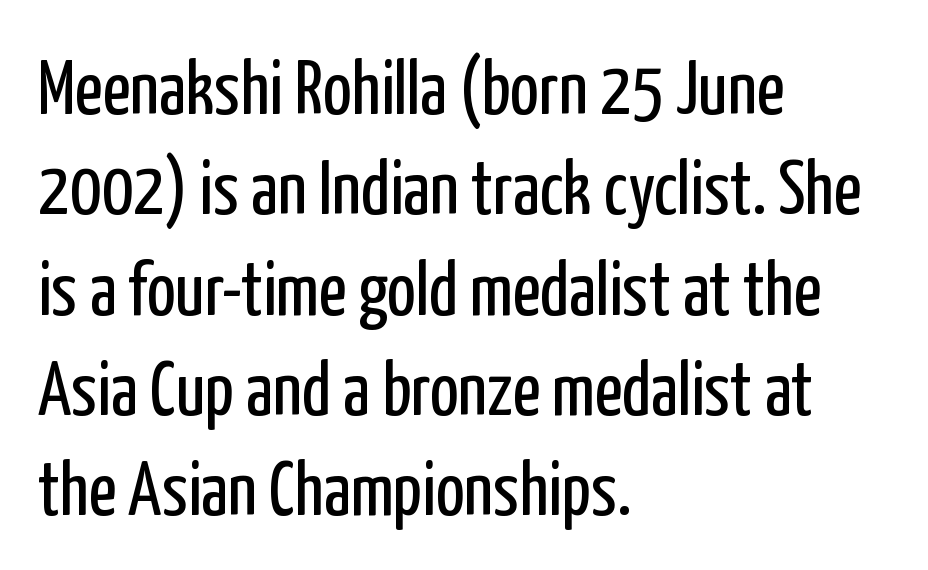
{"serif": "no", "italic": "no", "bold": "no", "weight": "regular", "width": "condensed", "stroke_contrast": "low", "x_height": "medium", "monospaced": "no", "underline": "no", "align": "left", "line_spacing": "normal", "line_spacing_ratio": 1.32, "letter_spacing": "normal", "letter_spacing_em": 0.0, "glyph_px": 76}
